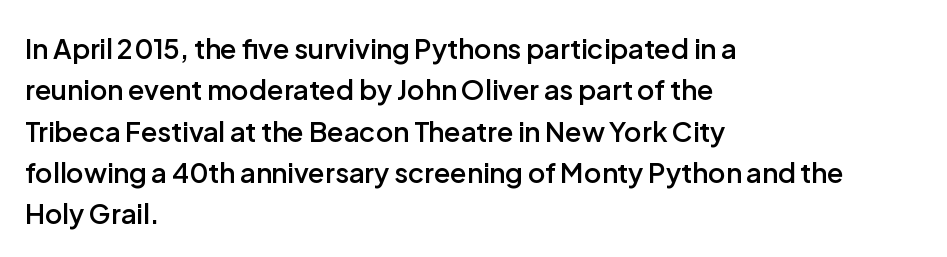
A student would call this left alignment; a typographer would say flush left, rag right. Line spacing here is normal. Tracking value appears to be zero — textbook default spacing. A typesetter would mark this as roman, not italic. Each glyph is drawn with semibold strokes, heavier than normal yet not fully bold. The strip under each line holds only bare page.
